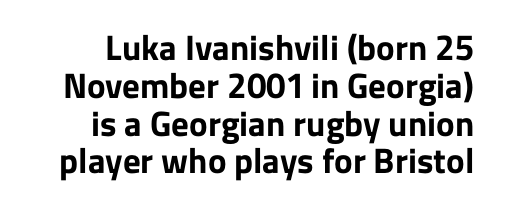
The image shows 35 px bold sans-serif type, upright; set tight line spacing (1.08x), normal letter spacing, not underlined; low stroke contrast and a medium x-height.
